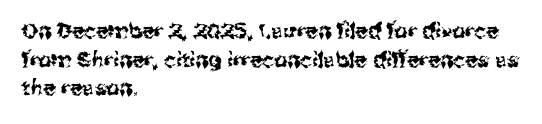
{"italic": "no", "underline": "no", "align": "left", "line_spacing": "normal", "line_spacing_ratio": 1.36, "letter_spacing": "normal", "letter_spacing_em": 0.0, "glyph_px": 21}
